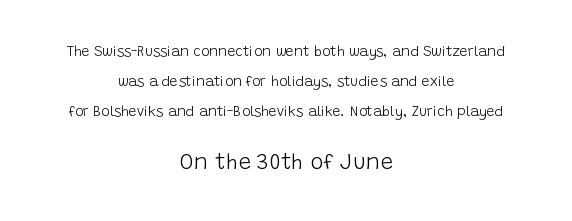
The image shows 22 px text type, upright; set centered, loose line spacing (2.14x), normal letter spacing, not underlined; the second (bottom) block is 1.57x larger.
